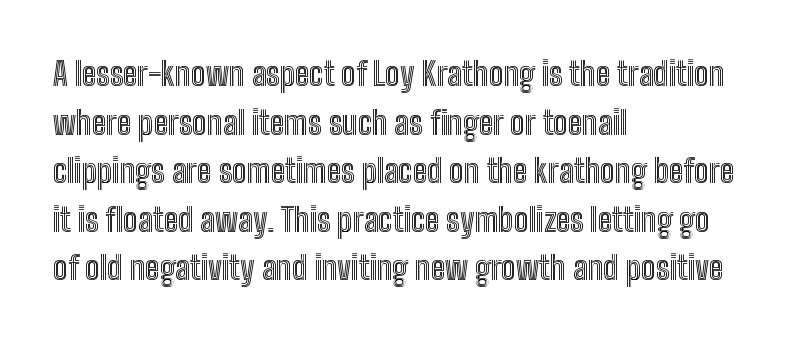
The image shows 33 px condensed type, upright; set left-aligned, normal line spacing (1.47x), normal letter spacing, not underlined; a medium x-height.
